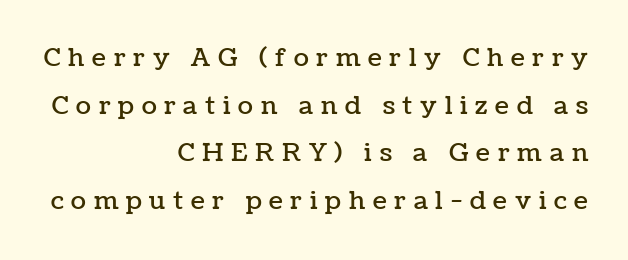
Inter-character spacing is expanded well beyond the font's built-in metrics. No word sits above an underline. The letters stand straight up with perfectly vertical stems. A flush-right, rag-left setting is used for this passage.
